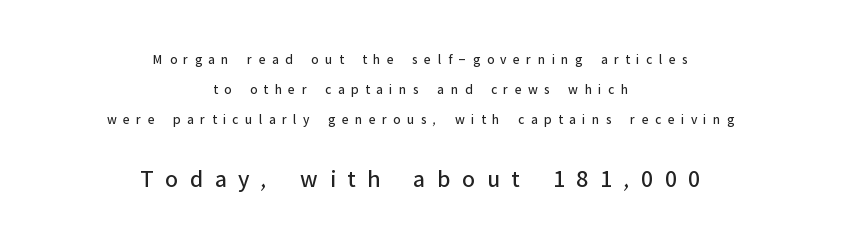
The image shows 25 px text type, upright; set centered, loose line spacing (2.13x), unusually wide letter spacing (+0.46 em), not underlined; the second (bottom) block is 1.79x larger.
